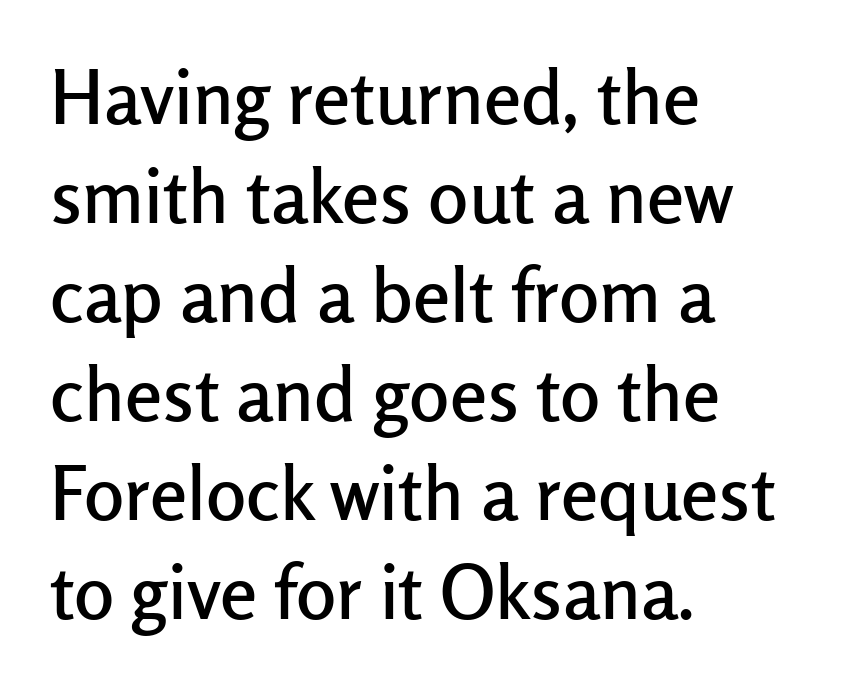
The image shows 75 px sans-serif type, upright; set left-aligned, normal line spacing (1.32x), normal letter spacing, not underlined; low stroke contrast and a medium x-height.
